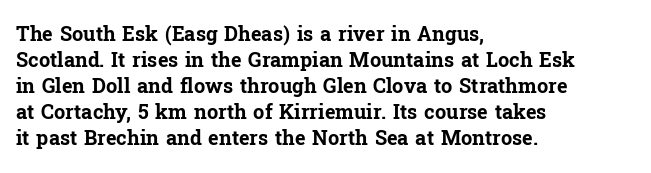
The lettering holds an erect, upright posture throughout. The text block is weighted toward the left margin, trailing off unevenly rightward. The strokes are fattened all the way to bold. Bare-footed words on every line.
